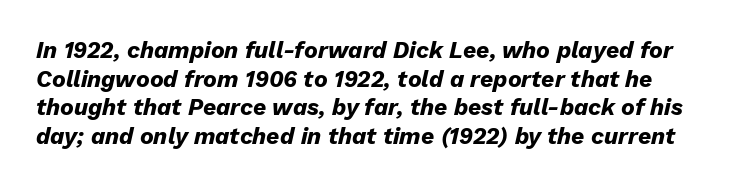
{"italic": "yes", "lean": "right", "slant_degrees": 13, "bold": "yes", "underline": "no", "line_spacing": "normal", "line_spacing_ratio": 1.25, "letter_spacing": "normal", "letter_spacing_em": 0.0, "glyph_px": 23}
